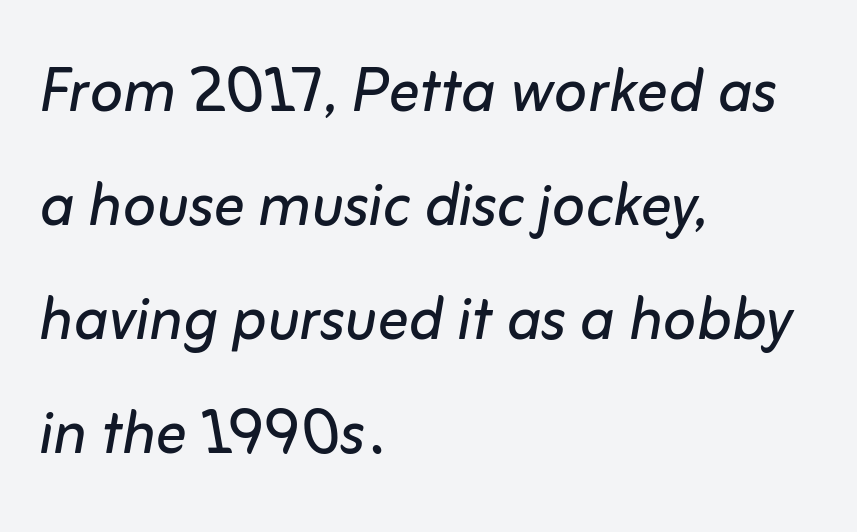
The image shows 78 px regular-weight type, italic (leaning right); set left-aligned, normal line spacing (1.46x), normal letter spacing, not underlined; low stroke contrast and a medium x-height.
